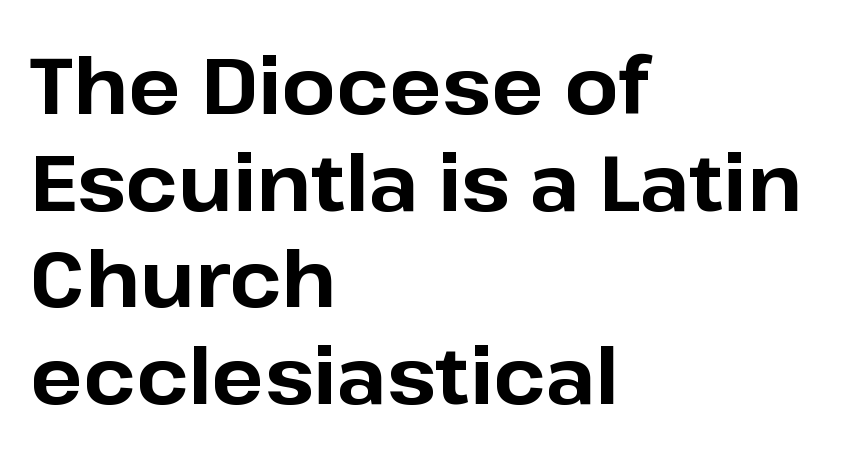
Q: Is the text bold? A: Yes.
Q: Is the text italic (slanted)? A: No, it is upright.
Q: Is the typeface a serif or a sans-serif typeface? A: Sans-serif.
Q: Is the text underlined? A: No.
Q: How is the paragraph aligned? A: Left-aligned.
Q: Is the spacing between letters normal or unusually wide? A: Normal.
Q: Width (condensed, normal, or wide)? A: Normal.
Q: Stroke contrast? A: Low.
Q: x-height? A: Medium.
Q: Monospaced? A: No.
